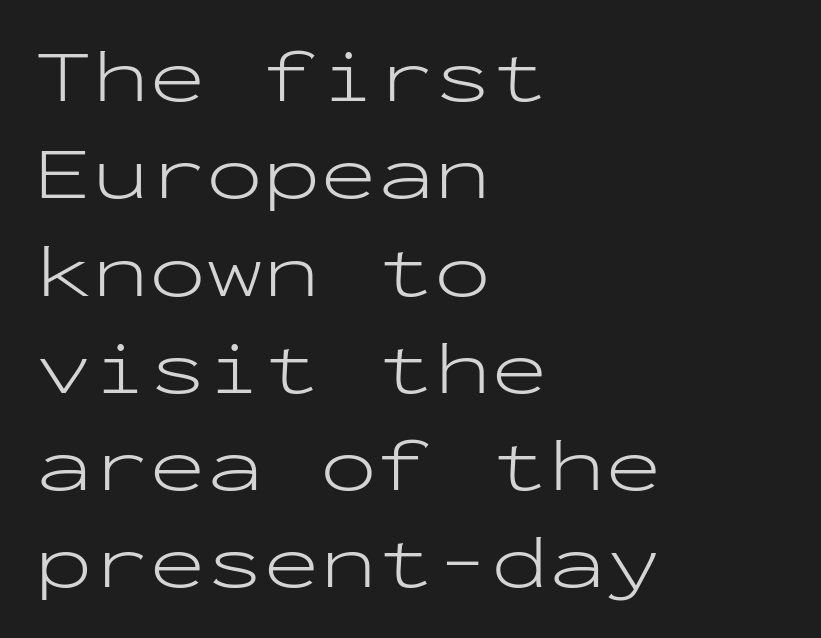
One glance says typical: line gaps are just what's usual. The face used here is monospaced, like something from a code editor. The letters stand upright; this is a roman face. The letterforms sit at book weight or below. Observe the ordinary spacing: letters are neighbours, not strangers. The words here are not underlined.
